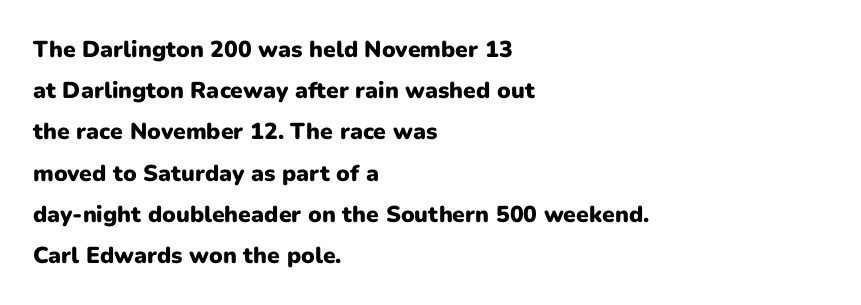
{"italic": "no", "bold": "yes", "underline": "no", "align": "left", "line_spacing_ratio": 1.79, "letter_spacing": "normal", "letter_spacing_em": 0.0, "glyph_px": 23}
